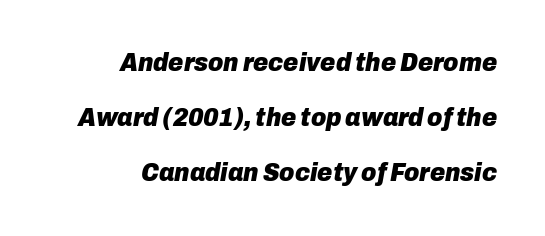
The image shows 26 px bold type, italic (leaning right); set right-aligned, loose line spacing (2.12x), normal letter spacing, not underlined.
